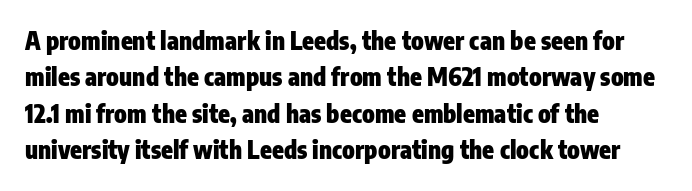
The image shows 24 px bold type, upright; set left-aligned, normal line spacing (1.52x), normal letter spacing, not underlined.
